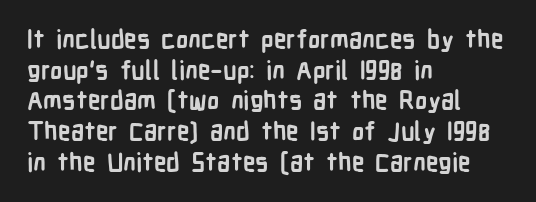
{"italic": "no", "bold": "yes", "underline": "no", "align": "left", "line_spacing_ratio": 1.23, "letter_spacing": "normal", "letter_spacing_em": 0.0, "glyph_px": 25}
